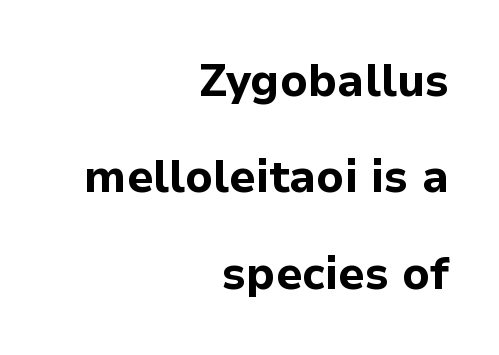
{"serif": "no", "italic": "no", "bold": "yes", "weight": "bold", "width": "normal", "stroke_contrast": "low", "x_height": "medium", "monospaced": "no", "underline": "no", "align": "right", "line_spacing": "loose", "line_spacing_ratio": 2.14, "letter_spacing": "normal", "letter_spacing_em": 0.0, "glyph_px": 45}
